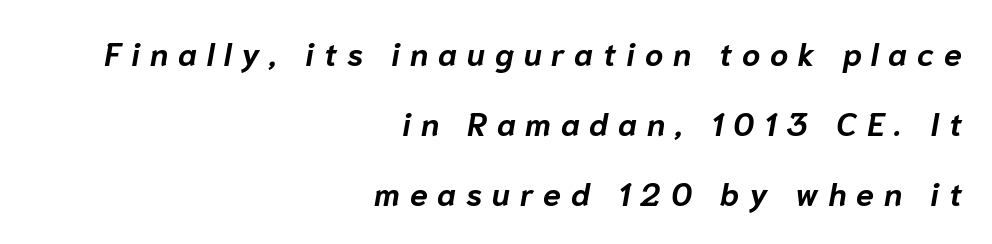
The image shows 32 px bold type, italic (leaning right); set right-aligned, loose line spacing (2.19x), unusually wide letter spacing (+0.31 em), not underlined; low stroke contrast and a medium x-height.
